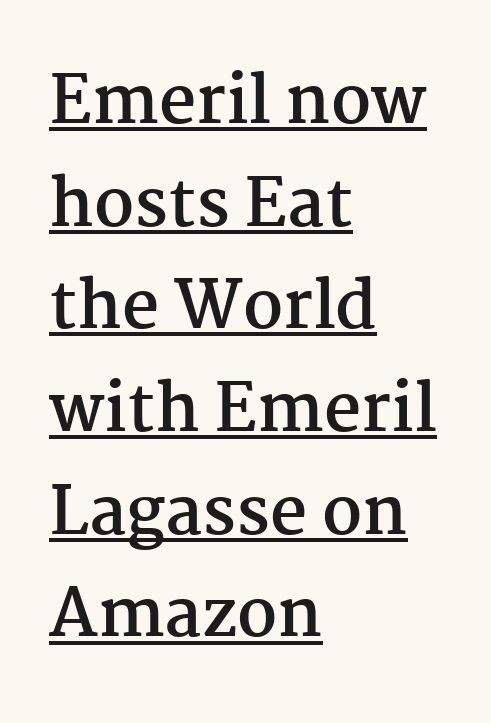
{"serif": "yes", "italic": "no", "bold": "yes", "weight": "semibold", "width": "normal", "stroke_contrast": "medium", "x_height": "medium", "monospaced": "no", "underline": "yes", "align": "left", "line_spacing": "normal", "line_spacing_ratio": 1.58, "letter_spacing": "normal", "letter_spacing_em": 0.0, "glyph_px": 65}
